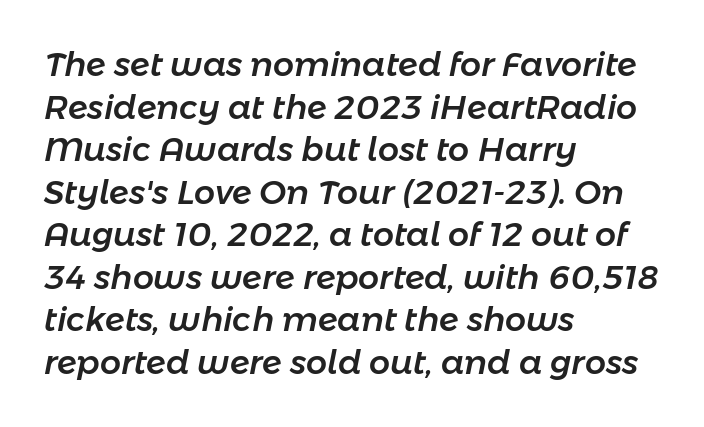
Q: Is the text italic (slanted)? A: Yes, it leans right by about 11 degrees.
Q: Is the text underlined? A: No.
Q: How is the paragraph aligned? A: Left-aligned.
Q: Is the spacing between letters normal or unusually wide? A: Normal.
Q: Is the spacing between lines tight, normal or loose? A: Normal.
Q: Width (condensed, normal, or wide)? A: Normal.
Q: Stroke contrast? A: Low.
Q: x-height? A: Medium.
Q: Monospaced? A: No.
